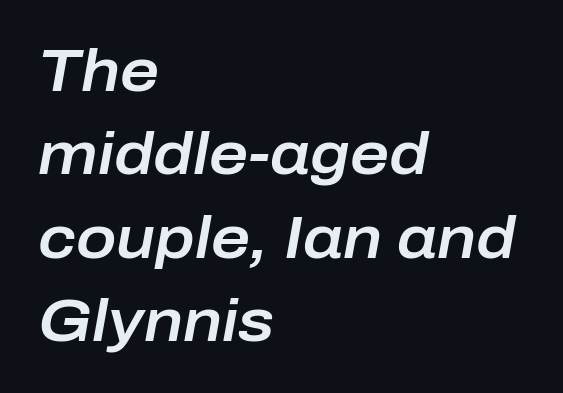
The image shows 60 px text type, italic (leaning right); set left-aligned, normal line spacing (1.39x), normal letter spacing, not underlined; low stroke contrast and a medium x-height.
